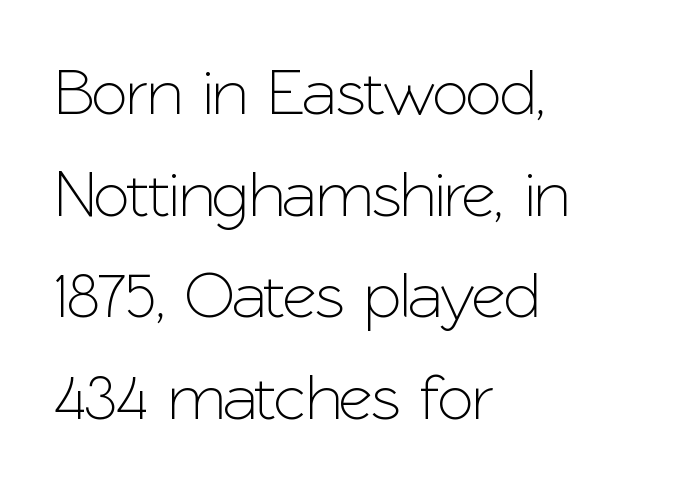
Casual observation: everything's shoved over to the left. A clean baseline with only descenders dipping below it. You could not count columns in this text — the font is proportionally spaced. If you drew a line through each stem, it would be perfectly vertical.
